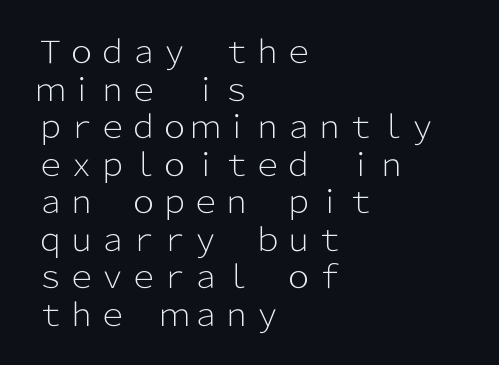
Character widths vary here, with narrow letters taking less room than wide ones. Grotesque or geometric, the face here clearly has no serifs. The strokes carry an ordinary text weight at most. Layout note: lines flush left. The glyphs are unaccompanied by any horizontal stroke below them.
